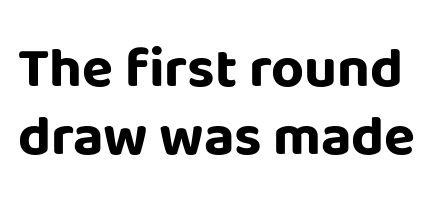
The image shows 57 px bold sans-serif type, upright; set line spacing 1.19x, normal letter spacing, not underlined; low stroke contrast and a large x-height.
